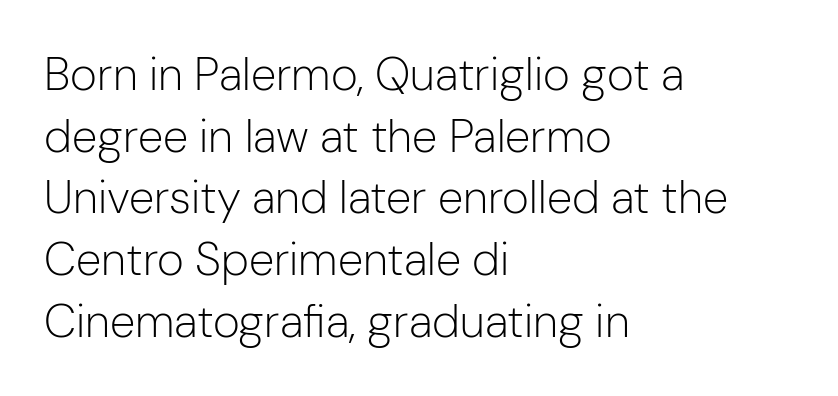
Q: Is the text bold? A: No.
Q: Is the text italic (slanted)? A: No, it is upright.
Q: Is the typeface a serif or a sans-serif typeface? A: Sans-serif.
Q: Is the text underlined? A: No.
Q: How is the paragraph aligned? A: Left-aligned.
Q: Is the spacing between letters normal or unusually wide? A: Normal.
Q: Is the spacing between lines tight, normal or loose? A: Normal.
Q: Width (condensed, normal, or wide)? A: Normal.
Q: Stroke contrast? A: Low.
Q: x-height? A: Medium.
Q: Monospaced? A: No.
